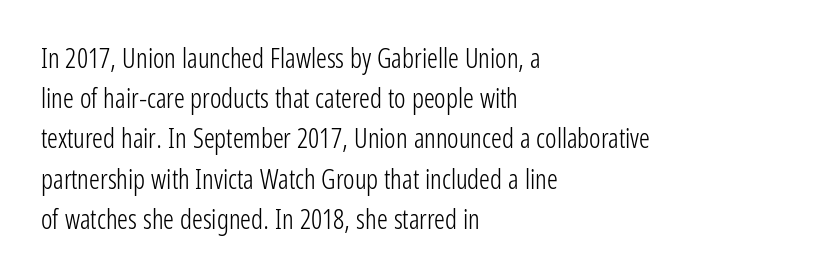
{"italic": "no", "bold": "no", "underline": "no", "align": "left", "line_spacing": "normal", "line_spacing_ratio": 1.49, "letter_spacing": "normal", "letter_spacing_em": 0.0, "glyph_px": 27}
